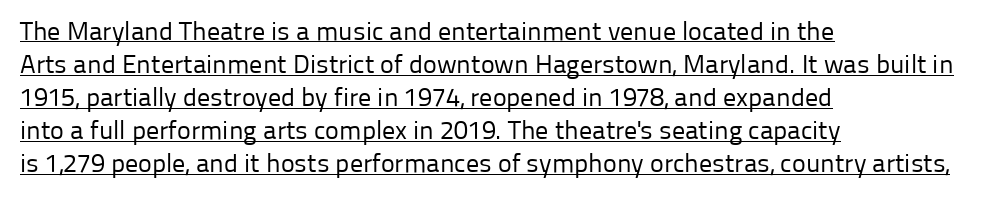
The image shows 26 px text type, upright; set left-aligned, normal line spacing (1.27x), normal letter spacing, underlined.
